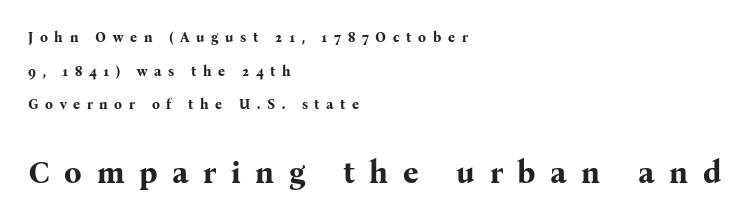
Q: Is the text bold? A: Yes.
Q: Is the text italic (slanted)? A: No, it is upright.
Q: Is the typeface a serif or a sans-serif typeface? A: Serif.
Q: Is the text underlined? A: No.
Q: How is the paragraph aligned? A: Left-aligned.
Q: Is the spacing between letters normal or unusually wide? A: Unusually wide.
Q: Is the spacing between lines tight, normal or loose? A: Loose.
Q: Which block of text is set in a larger size, the first (top) or the second (bottom)? A: The second (bottom) one.
Q: Width (condensed, normal, or wide)? A: Normal.
Q: Stroke contrast? A: Medium.
Q: x-height? A: Medium.
Q: Monospaced? A: No.
